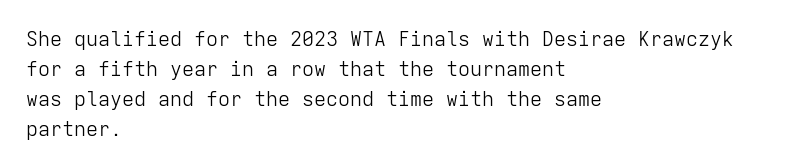
The image shows 20 px text type, upright; set left-aligned, normal line spacing (1.5x), normal letter spacing, not underlined.
